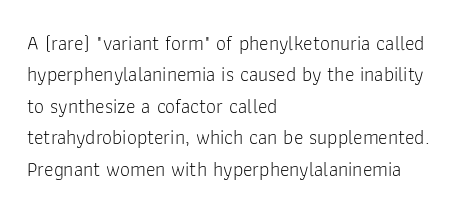
The image shows 20 px text type, upright; set left-aligned, normal line spacing (1.57x), normal letter spacing, not underlined.
